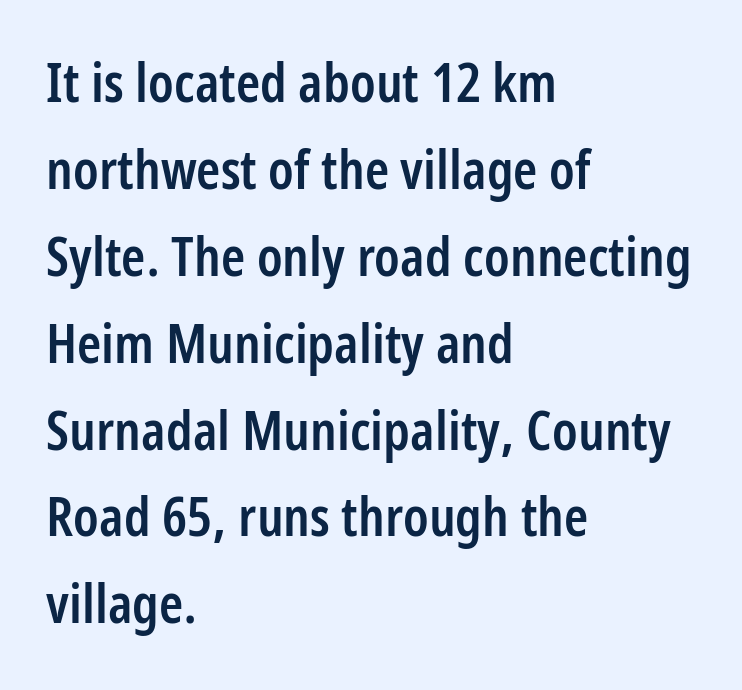
Q: Is the text bold? A: Semi-bold.
Q: Is the text italic (slanted)? A: No, it is upright.
Q: Is the typeface a serif or a sans-serif typeface? A: Sans-serif.
Q: Is the text underlined? A: No.
Q: How is the paragraph aligned? A: Left-aligned.
Q: Is the spacing between letters normal or unusually wide? A: Normal.
Q: Is the spacing between lines tight, normal or loose? A: Normal.
Q: Width (condensed, normal, or wide)? A: Condensed.
Q: Stroke contrast? A: Low.
Q: x-height? A: Medium.
Q: Monospaced? A: No.
